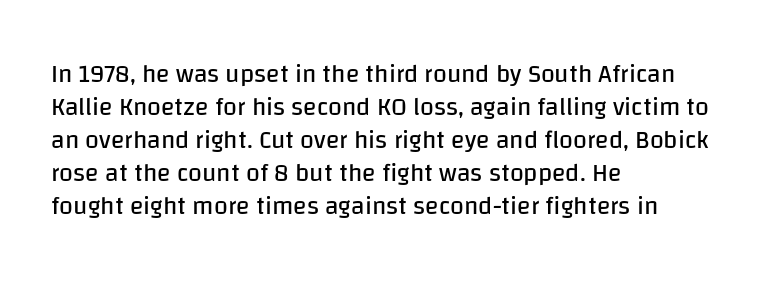
{"italic": "no", "bold": "no", "underline": "no", "align": "left", "line_spacing": "normal", "line_spacing_ratio": 1.32, "letter_spacing": "normal", "letter_spacing_em": 0.0, "glyph_px": 25}
